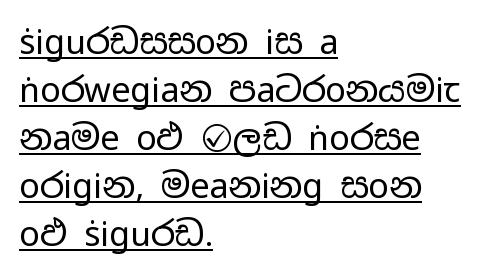
{"serif": "no", "italic": "no", "bold": "no", "weight": "regular", "width": "wide", "stroke_contrast": "low", "x_height": "medium", "monospaced": "no", "underline": "yes", "align": "left", "line_spacing": "normal", "line_spacing_ratio": 1.41, "letter_spacing": "normal", "letter_spacing_em": 0.0, "glyph_px": 34}
